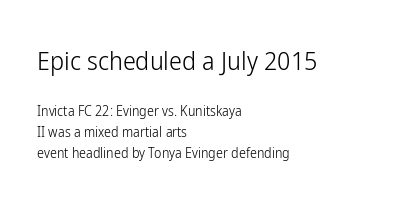
The image shows 26 px text type, upright; set left-aligned, normal line spacing (1.53x), normal letter spacing, not underlined; the first (top) block is 1.86x larger.
